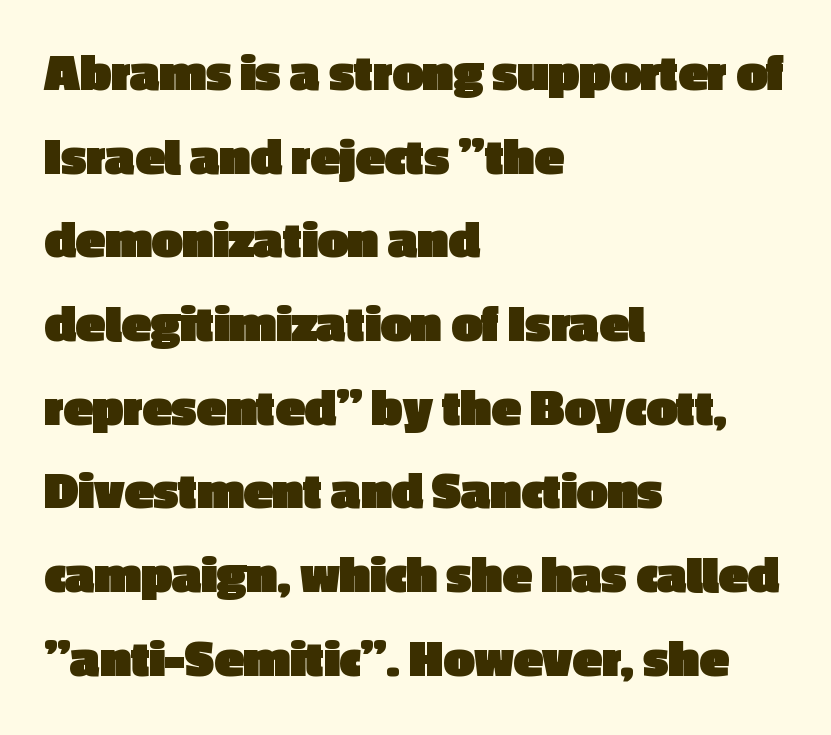
{"serif": "no", "italic": "no", "bold": "yes", "weight": "heavy", "width": "normal", "x_height": "medium", "monospaced": "no", "underline": "no", "align": "left", "line_spacing": "normal", "line_spacing_ratio": 1.55, "letter_spacing": "normal", "letter_spacing_em": 0.0, "glyph_px": 54}
